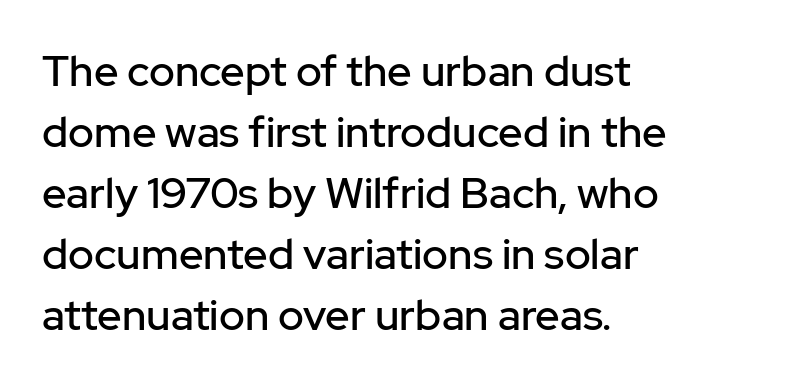
Which margin do the lines hug? The left one — the right edge is uneven. Notice how the stems are strictly vertical — no italics here. Note the varied advance widths — an 'i' is clearly narrower than an 'm'. Anything drawn beneath the words? Only blank space. Nope, no serifs anywhere on these letters.
